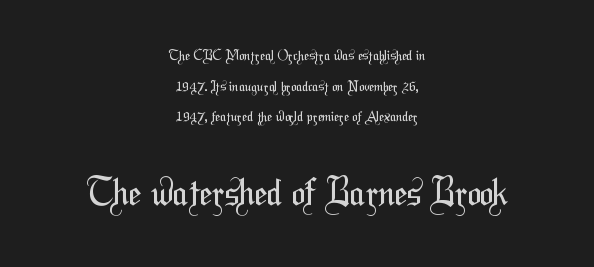
The rag falls on both sides of this text block equally. Weight: not bold — regular or lighter. Notice the wide empty band between every row — that's loose leading. A sans-serif font was chosen for this passage. Type without underlining.
